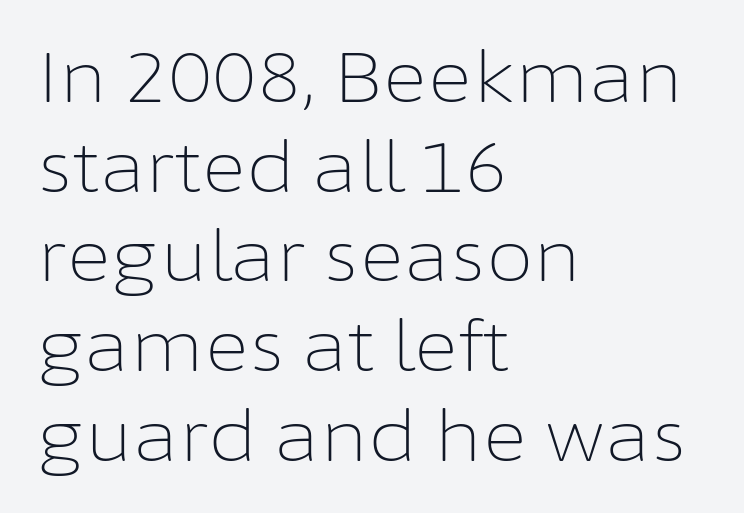
Q: Is the text bold? A: No.
Q: Is the text italic (slanted)? A: No, it is upright.
Q: Is the typeface a serif or a sans-serif typeface? A: Sans-serif.
Q: Is the text underlined? A: No.
Q: How is the paragraph aligned? A: Left-aligned.
Q: Is the spacing between letters normal or unusually wide? A: Normal.
Q: Is the spacing between lines tight, normal or loose? A: Normal.
Q: Width (condensed, normal, or wide)? A: Normal.
Q: Stroke contrast? A: Low.
Q: x-height? A: Medium.
Q: Monospaced? A: No.
